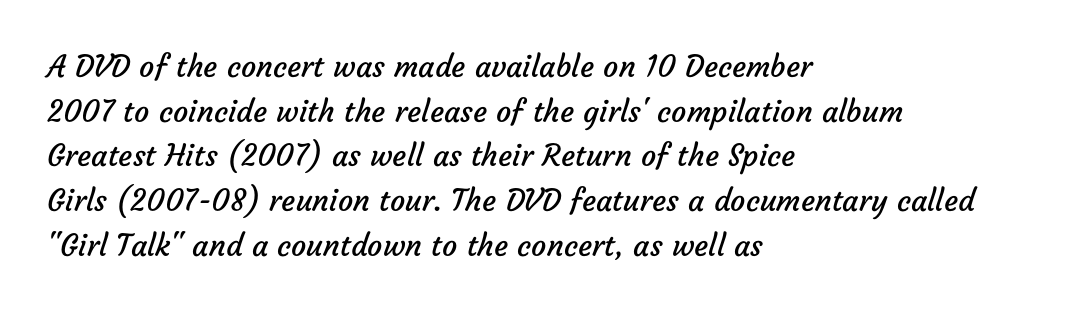
The image shows 30 px regular-weight sans-serif type; set left-aligned, normal line spacing (1.49x), normal letter spacing, not underlined; low stroke contrast and a medium x-height.
